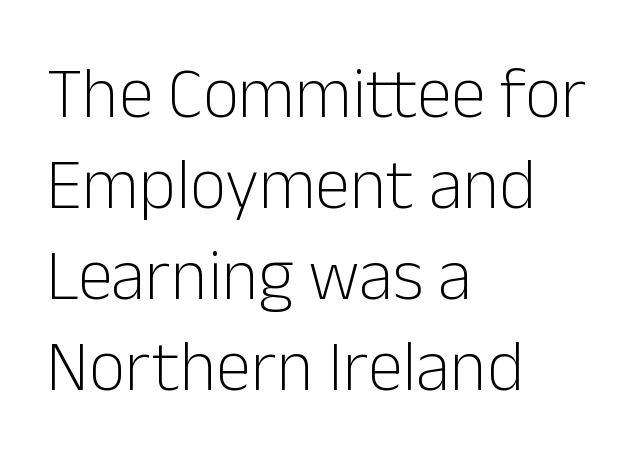
Q: Is the text bold? A: No.
Q: Is the text italic (slanted)? A: No, it is upright.
Q: Is the typeface a serif or a sans-serif typeface? A: Sans-serif.
Q: Is the text underlined? A: No.
Q: How is the paragraph aligned? A: Left-aligned.
Q: Is the spacing between letters normal or unusually wide? A: Normal.
Q: Is the spacing between lines tight, normal or loose? A: Normal.
Q: Width (condensed, normal, or wide)? A: Normal.
Q: Stroke contrast? A: Low.
Q: x-height? A: Medium.
Q: Monospaced? A: No.
